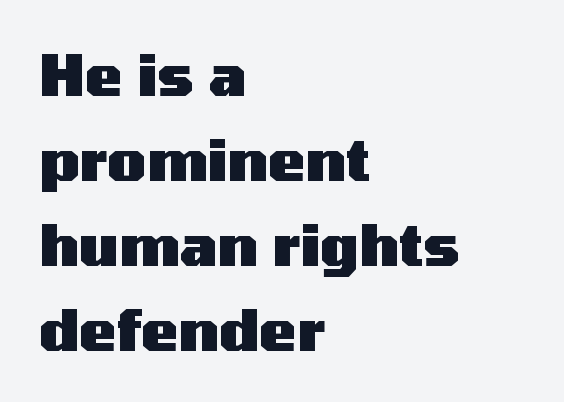
Italic? Not at all — the glyphs are vertical. Summary of weight: heavy, a full bold. These lines are composed in type without serifs. The face used here is rendered with its standard letterfit.
